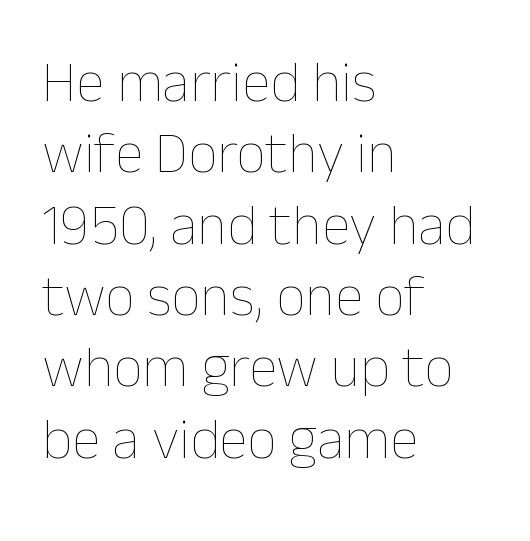
These lines are set flush left with a ragged right edge. The specimen reads as upright at a glance. Descender tails drop into unmarked territory. A light-to-regular cut is what we see here.
